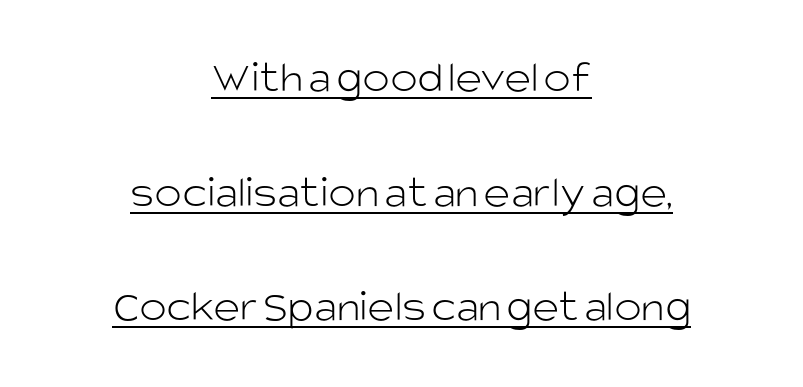
Observe the absence of serifs on each vertical stroke in this sample. The passage shown is typed in a proportional face where columns would drift. The glyphs are accompanied by a horizontal stroke just below them. The passage shown has conventional tracking throughout.
